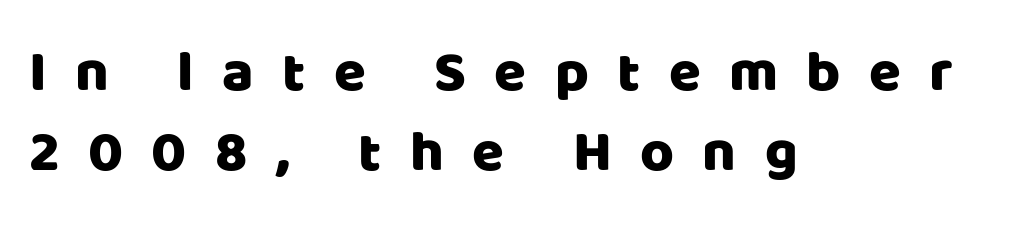
The image shows 58 px sans-serif type, upright; set left-aligned, normal line spacing (1.38x), unusually wide letter spacing (+0.49 em), not underlined; low stroke contrast and a large x-height.
